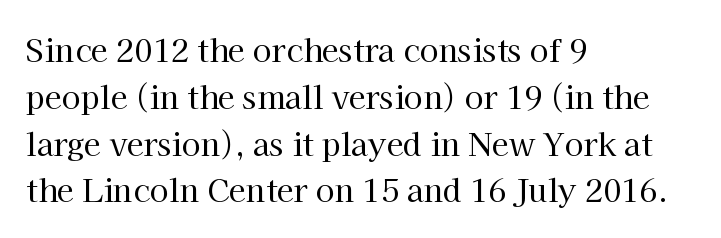
The image shows 31 px regular-weight serif type, upright; set left-aligned, normal line spacing (1.51x), normal letter spacing, not underlined; high stroke contrast and a medium x-height.
